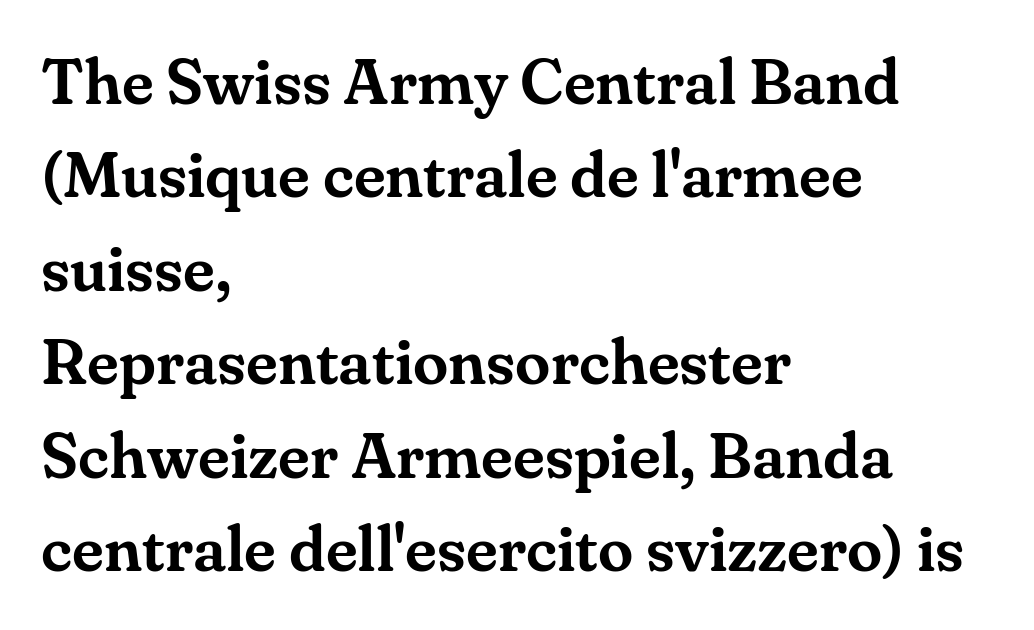
{"serif": "yes", "italic": "no", "width": "normal", "stroke_contrast": "medium", "x_height": "small", "monospaced": "no", "underline": "no", "align": "left", "line_spacing": "normal", "line_spacing_ratio": 1.46, "letter_spacing": "normal", "letter_spacing_em": 0.0, "glyph_px": 64}
